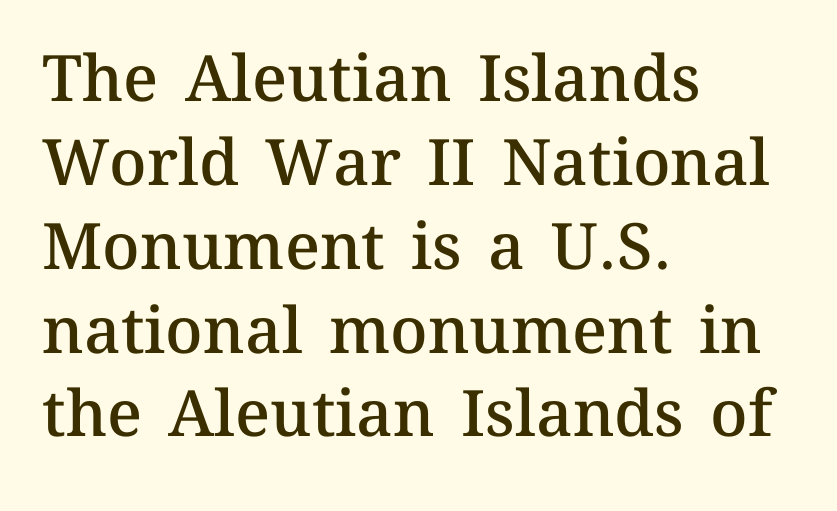
The image shows 64 px semibold type, upright; set left-aligned, normal line spacing (1.31x), normal letter spacing, not underlined; medium stroke contrast and a medium x-height.
